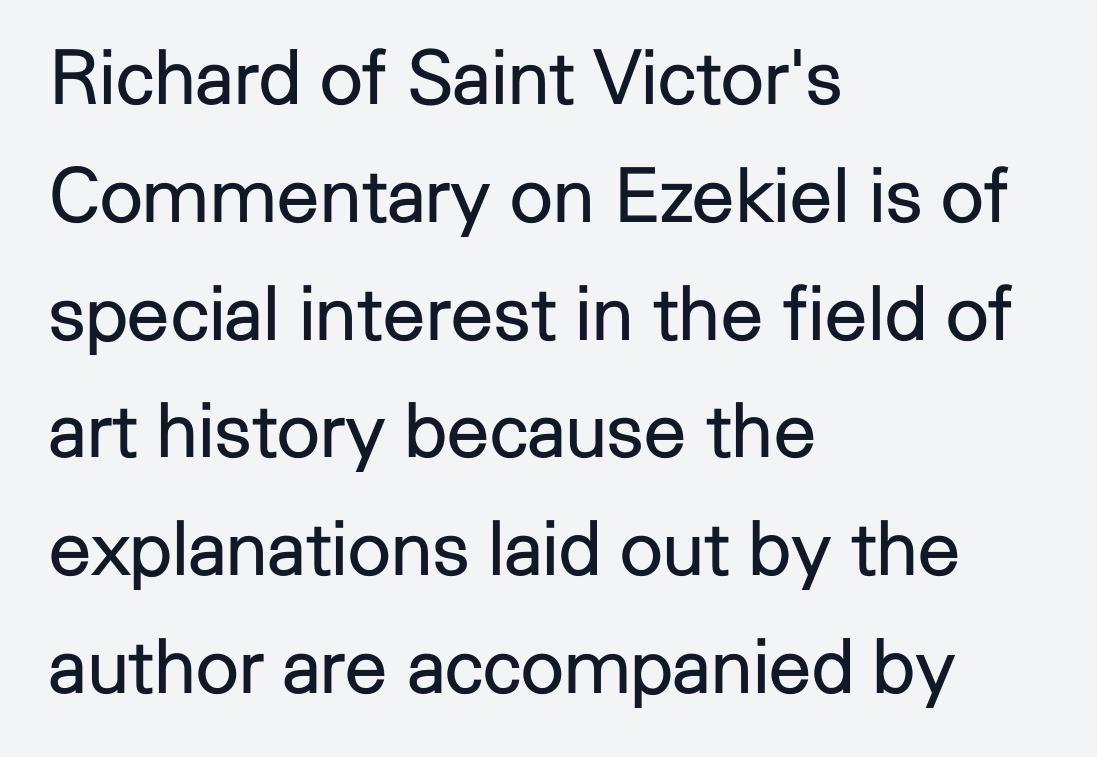
Q: Is the text bold? A: No.
Q: Is the text italic (slanted)? A: No, it is upright.
Q: Is the typeface a serif or a sans-serif typeface? A: Sans-serif.
Q: Is the text underlined? A: No.
Q: How is the paragraph aligned? A: Left-aligned.
Q: Is the spacing between letters normal or unusually wide? A: Normal.
Q: Is the spacing between lines tight, normal or loose? A: Normal.
Q: Width (condensed, normal, or wide)? A: Normal.
Q: Stroke contrast? A: Low.
Q: x-height? A: Medium.
Q: Monospaced? A: No.
